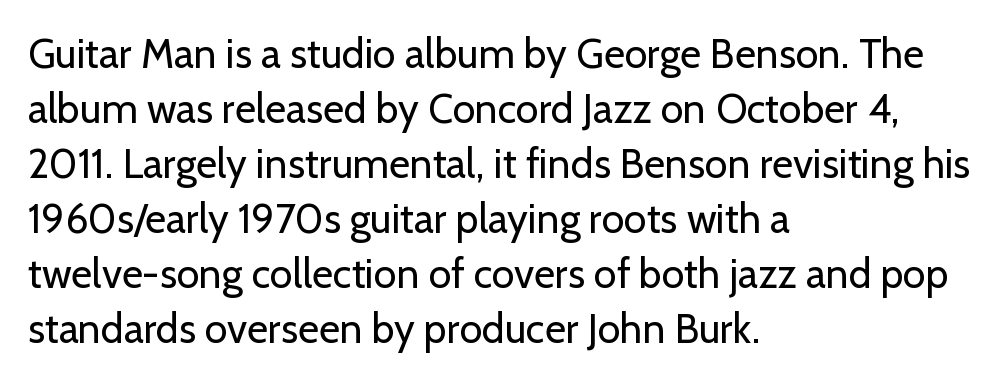
The image shows 41 px regular-weight sans-serif type, upright; set left-aligned, normal line spacing (1.34x), normal letter spacing, not underlined; low stroke contrast and a medium x-height.
